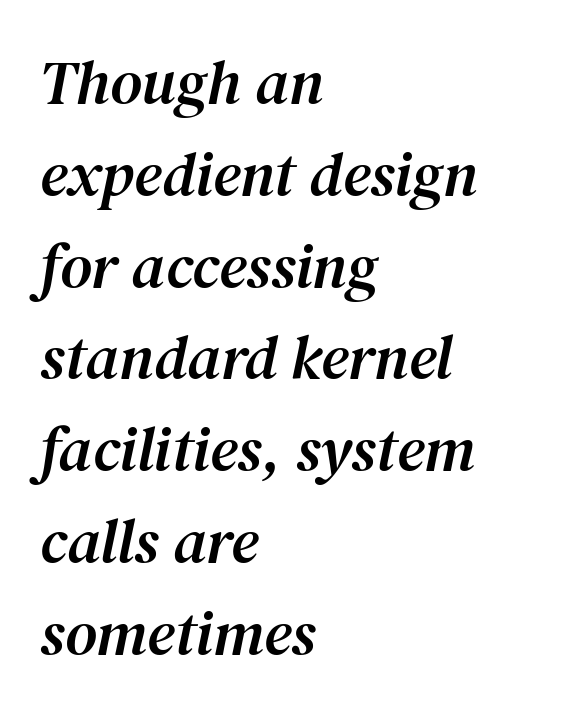
The zone under the glyphs is completely vacant. A typesetter would call this proportional, since set widths differ per character. A classic flush-left, rag-right setting is used for this passage. The whole block is typeset with a tilt.
